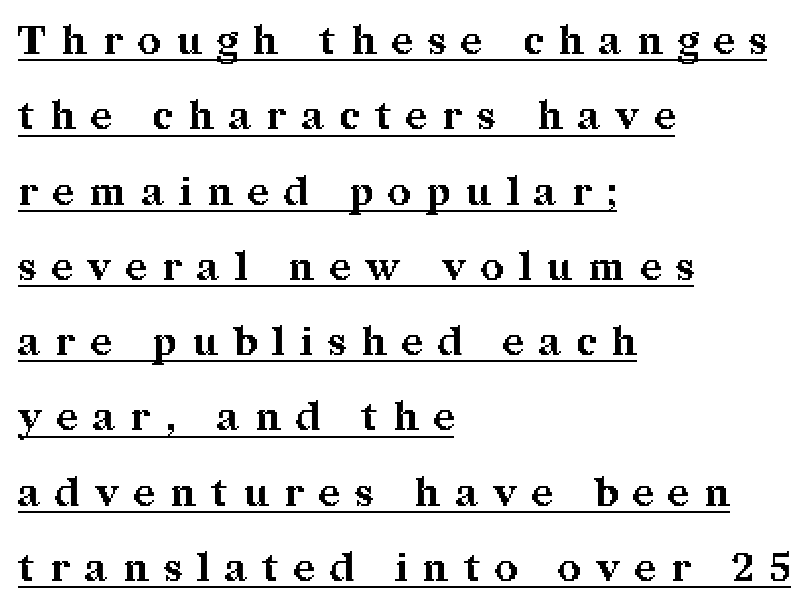
Does a line run under the words? Yes, clearly. A typesetter would call this leading open, well beyond the default. Leftover space on each line is placed entirely after the last word. To sum up the face: it has serifs.
